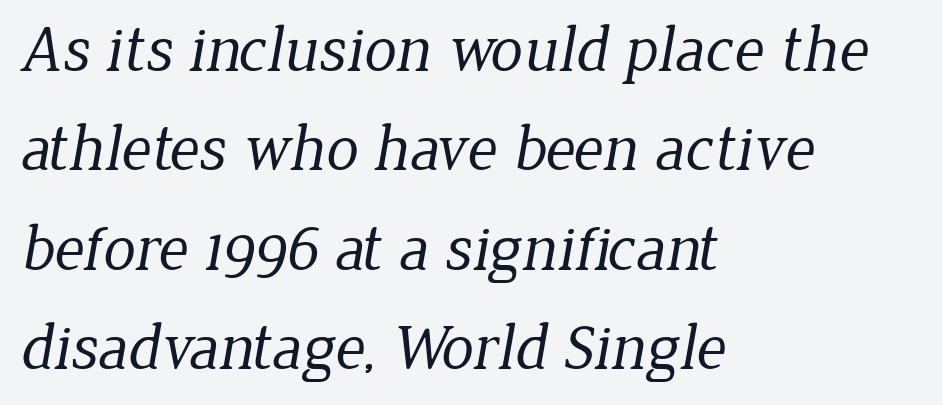
{"serif": "yes", "bold": "no", "weight": "regular", "width": "normal", "stroke_contrast": "low", "x_height": "medium", "monospaced": "no", "underline": "no", "align": "left", "line_spacing": "normal", "line_spacing_ratio": 1.53, "letter_spacing": "normal", "letter_spacing_em": 0.0, "glyph_px": 65}
